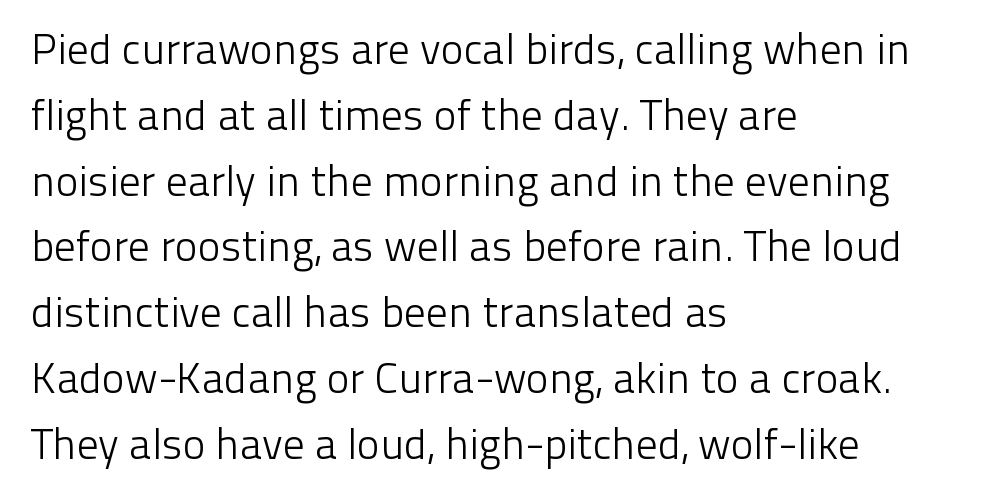
Is this a fixed-width face? No — the glyphs have proportional, varying widths. The leading is moderate, giving the passage an even texture. In terms of posture, this sample is upright. The specimen omits any rule beneath the text block's lines. A light-to-regular cut is what we see here.
